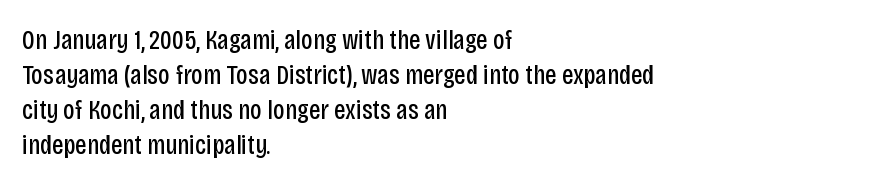
Anything drawn beneath the words? Only blank space. Note: no serifs on the glyphs. Honestly, the letter spacing is just normal — you wouldn't notice it. Compared with a typical body face, this is equally light or lighter still. The setting favours the left margin, as ordinary paragraphs usually do. Rendered with straight, roman letterforms.
